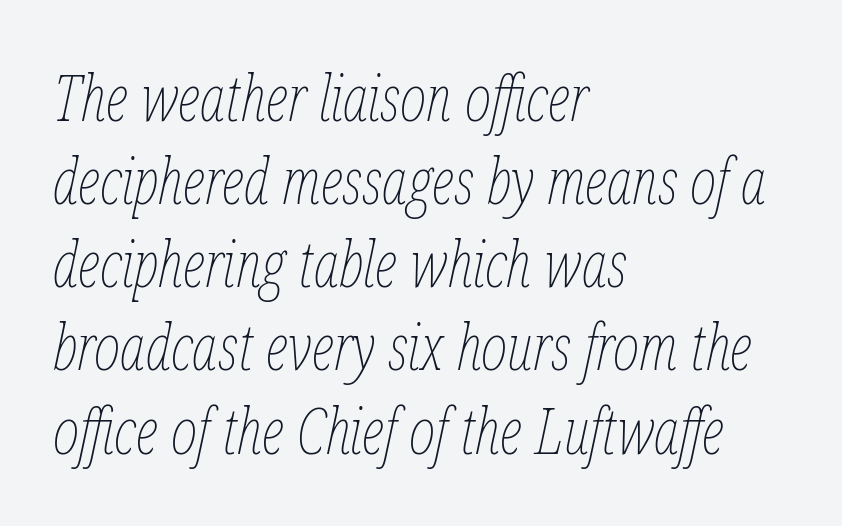
Descenders hang freely into open space. A classic flush-left, rag-right setting is used for this passage. The weight tops out at a normal text grade. Varying glyph widths throughout — classic text-font behaviour.
